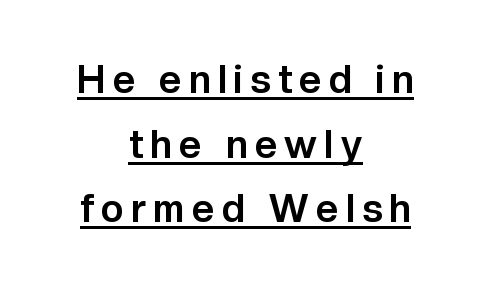
Q: Is the text bold? A: Yes.
Q: Is the text italic (slanted)? A: No, it is upright.
Q: Is the typeface a serif or a sans-serif typeface? A: Sans-serif.
Q: Is the text underlined? A: Yes.
Q: How is the paragraph aligned? A: Centered.
Q: Is the spacing between lines tight, normal or loose? A: Normal.
Q: Width (condensed, normal, or wide)? A: Normal.
Q: Stroke contrast? A: Low.
Q: x-height? A: Medium.
Q: Monospaced? A: No.
